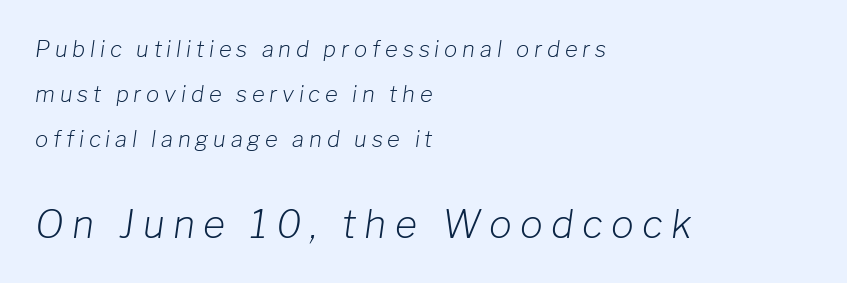
Q: Is the text bold? A: No.
Q: Is the text italic (slanted)? A: Yes, it leans right by about 8 degrees.
Q: Is the text underlined? A: No.
Q: How is the paragraph aligned? A: Left-aligned.
Q: Is the spacing between letters normal or unusually wide? A: Unusually wide.
Q: Is the spacing between lines tight, normal or loose? A: Loose.
Q: Which block of text is set in a larger size, the first (top) or the second (bottom)? A: The second (bottom) one.
Q: Width (condensed, normal, or wide)? A: Normal.
Q: Stroke contrast? A: Low.
Q: x-height? A: Medium.
Q: Monospaced? A: No.
